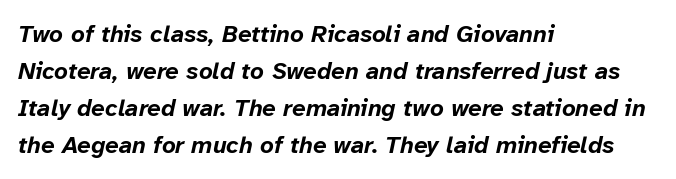
{"italic": "yes", "lean": "right", "slant_degrees": 12, "bold": "yes", "underline": "no", "align": "left", "line_spacing": "normal", "line_spacing_ratio": 1.54, "letter_spacing": "normal", "letter_spacing_em": 0.0, "glyph_px": 24}
